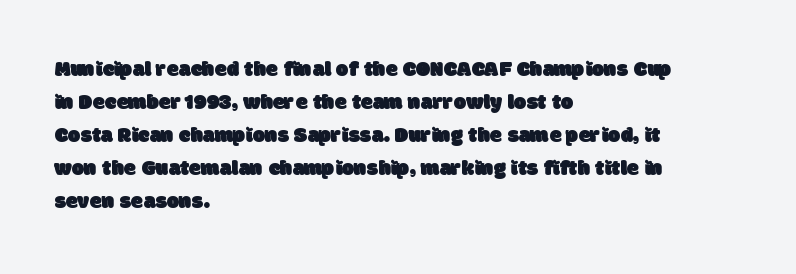
Q: Is the text underlined? A: No.
Q: How is the paragraph aligned? A: Left-aligned.
Q: Is the spacing between letters normal or unusually wide? A: Normal.
Q: Is the spacing between lines tight, normal or loose? A: Normal.
